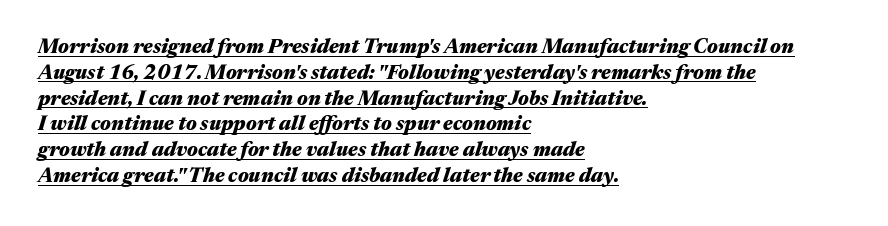
A typographer would call this underscored text. Caption: bold face, heavy strokes. A typesetter would call this zero additional tracking. Quick note: italic. Horizontal alignment here is leftward, the default for most running prose. One glance says typical: line gaps are just what's usual.
